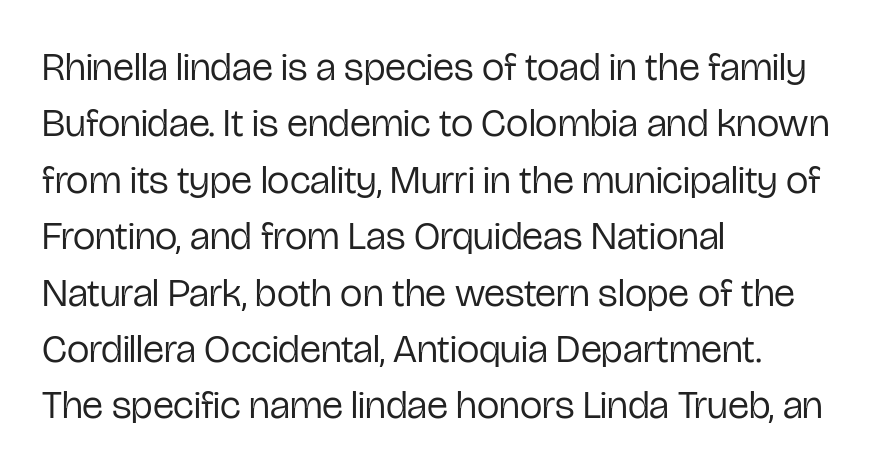
The passage shown is typed in a proportional face where columns would drift. Characters follow at the spacing the type designer built in. This is the regular roman posture of the typeface. The line-height multiplier appears to be the usual default.
